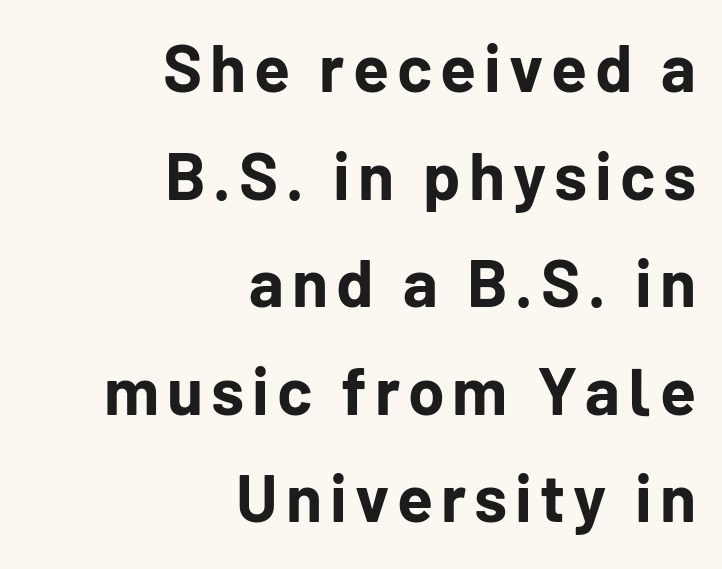
Q: Is the text bold? A: Yes.
Q: Is the text italic (slanted)? A: No, it is upright.
Q: Is the typeface a serif or a sans-serif typeface? A: Sans-serif.
Q: Is the text underlined? A: No.
Q: How is the paragraph aligned? A: Right-aligned.
Q: Is the spacing between lines tight, normal or loose? A: Normal.
Q: Width (condensed, normal, or wide)? A: Normal.
Q: Stroke contrast? A: Low.
Q: x-height? A: Medium.
Q: Monospaced? A: No.
